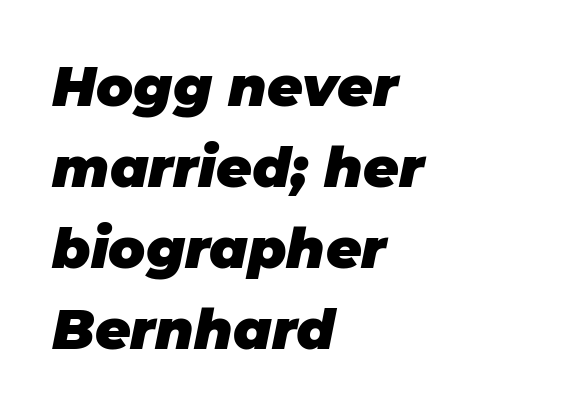
The passage shown is emphatically bold. Letter spacing: default. Quick note: interline space is typical. Teacher's note: observe the even left margin — that is flush-left alignment. Each row of text sits above clean, open space.
